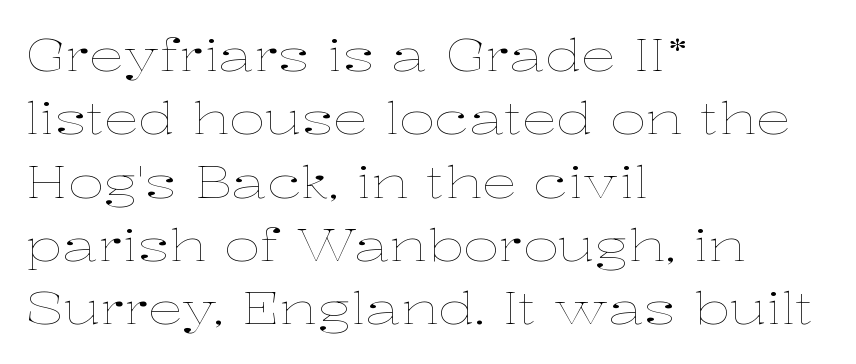
Q: Is the text bold? A: No.
Q: Is the text italic (slanted)? A: No, it is upright.
Q: Is the text underlined? A: No.
Q: How is the paragraph aligned? A: Left-aligned.
Q: Is the spacing between letters normal or unusually wide? A: Normal.
Q: Is the spacing between lines tight, normal or loose? A: Normal.
Q: Width (condensed, normal, or wide)? A: Wide.
Q: Stroke contrast? A: Low.
Q: x-height? A: Medium.
Q: Monospaced? A: No.
